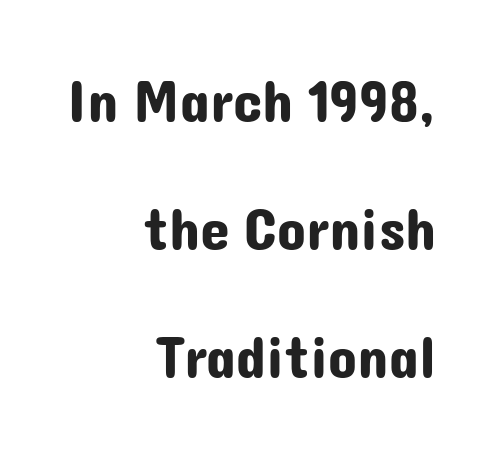
{"serif": "no", "italic": "no", "width": "normal", "stroke_contrast": "low", "x_height": "medium", "monospaced": "no", "underline": "no", "align": "right", "line_spacing": "loose", "line_spacing_ratio": 2.13, "letter_spacing": "normal", "letter_spacing_em": 0.0, "glyph_px": 60}
